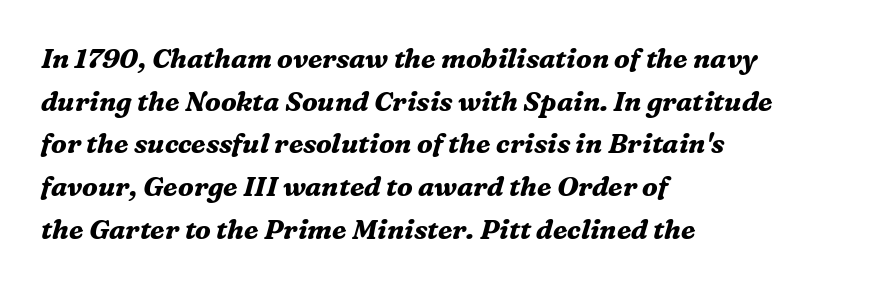
Q: Is the text bold? A: Yes.
Q: Is the text italic (slanted)? A: Yes, it leans right by about 16 degrees.
Q: Is the text underlined? A: No.
Q: How is the paragraph aligned? A: Left-aligned.
Q: Is the spacing between letters normal or unusually wide? A: Normal.
Q: Is the spacing between lines tight, normal or loose? A: Normal.
